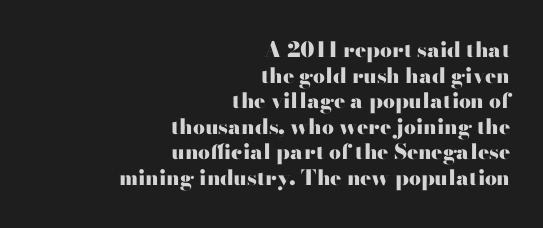
{"italic": "no", "bold": "yes", "underline": "no", "align": "right", "line_spacing_ratio": 1.22, "letter_spacing": "normal", "letter_spacing_em": 0.0, "glyph_px": 21}
